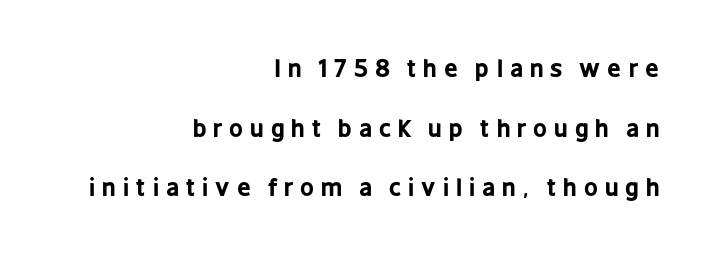
The image shows 24 px bold type, upright; set right-aligned, loose line spacing (2.48x), unusually wide letter spacing (+0.29 em), not underlined.
